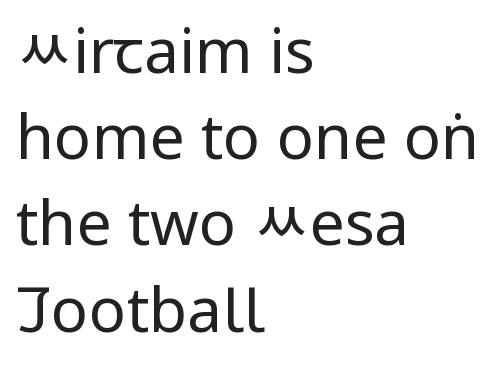
{"serif": "no", "italic": "no", "bold": "no", "weight": "regular", "width": "condensed", "stroke_contrast": "low", "x_height": "large", "monospaced": "no", "underline": "no", "align": "left", "line_spacing": "normal", "line_spacing_ratio": 1.39, "letter_spacing": "normal", "letter_spacing_em": 0.0, "glyph_px": 62}
